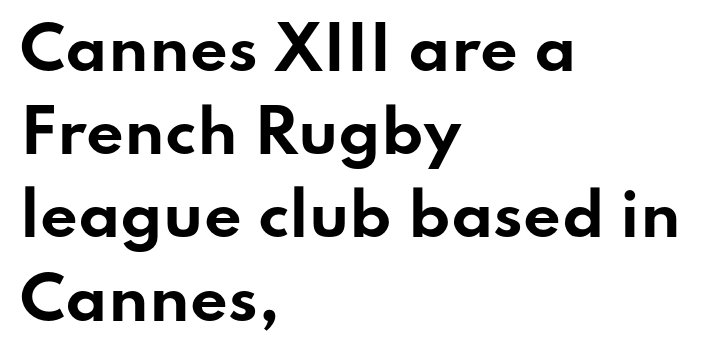
{"serif": "no", "italic": "no", "bold": "yes", "weight": "bold", "width": "wide", "stroke_contrast": "low", "x_height": "small", "monospaced": "no", "underline": "no", "align": "left", "line_spacing": "normal", "line_spacing_ratio": 1.41, "letter_spacing": "normal", "letter_spacing_em": 0.0, "glyph_px": 59}
